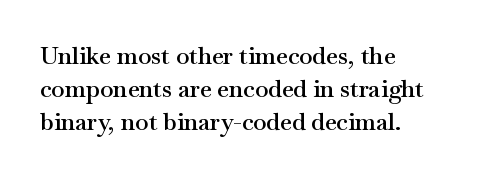
The image shows 24 px text type, upright; set left-aligned, normal line spacing (1.38x), normal letter spacing, not underlined.
